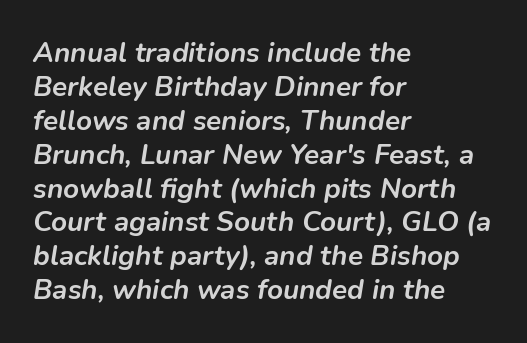
{"italic": "yes", "lean": "right", "slant_degrees": 9, "bold": "yes", "weight": "semibold", "width": "normal", "stroke_contrast": "low", "x_height": "medium", "monospaced": "no", "underline": "no", "align": "left", "line_spacing_ratio": 1.21, "letter_spacing": "normal", "letter_spacing_em": 0.0, "glyph_px": 28}
